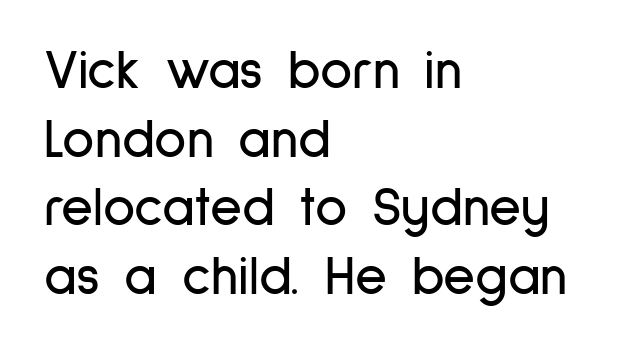
Q: Is the text italic (slanted)? A: No, it is upright.
Q: Is the typeface a serif or a sans-serif typeface? A: Sans-serif.
Q: Is the text underlined? A: No.
Q: How is the paragraph aligned? A: Left-aligned.
Q: Is the spacing between letters normal or unusually wide? A: Normal.
Q: Is the spacing between lines tight, normal or loose? A: Normal.
Q: Width (condensed, normal, or wide)? A: Condensed.
Q: Stroke contrast? A: Low.
Q: x-height? A: Medium.
Q: Monospaced? A: No.
